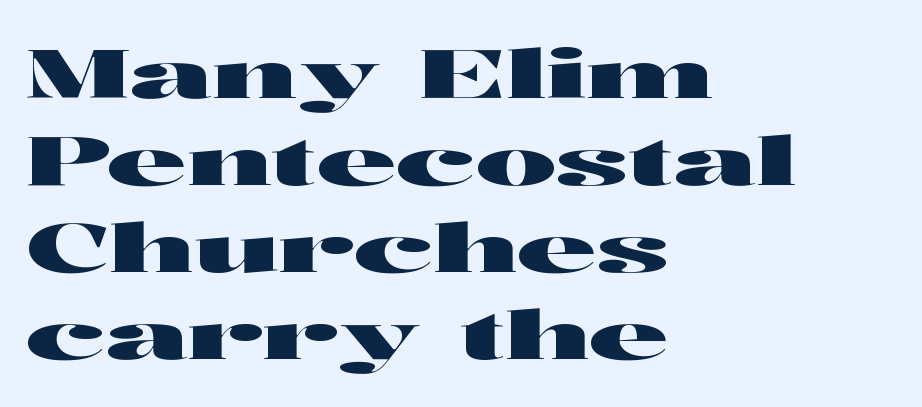
Nope, no serifs anywhere on these letters. Character widths vary here, with narrow letters taking less room than wide ones. Unlike italic type, these characters show no tilt at all. Default kerning and tracking; the words read as compact shapes.
